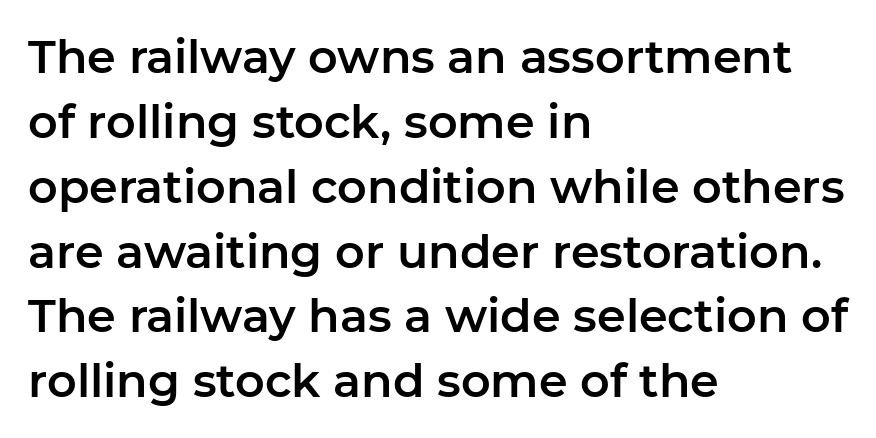
{"serif": "no", "italic": "no", "width": "normal", "stroke_contrast": "low", "x_height": "medium", "monospaced": "no", "underline": "no", "align": "left", "line_spacing": "normal", "line_spacing_ratio": 1.41, "letter_spacing": "normal", "letter_spacing_em": 0.0, "glyph_px": 46}
